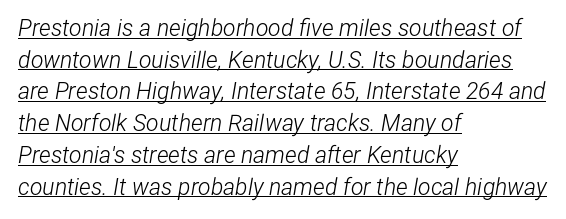
{"italic": "yes", "lean": "right", "slant_degrees": 12, "bold": "no", "underline": "yes", "align": "left", "line_spacing": "normal", "line_spacing_ratio": 1.38, "letter_spacing": "normal", "letter_spacing_em": 0.0, "glyph_px": 23}
